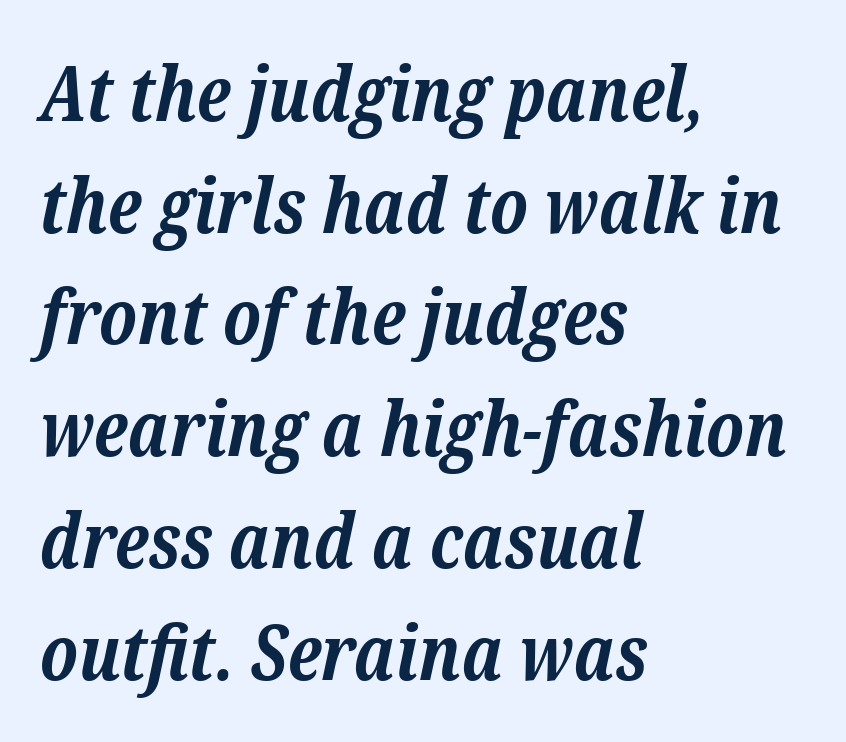
{"serif": "yes", "italic": "yes", "lean": "right", "slant_degrees": 12, "bold": "yes", "weight": "bold", "width": "normal", "stroke_contrast": "low", "x_height": "medium", "monospaced": "no", "underline": "no", "align": "left", "line_spacing": "normal", "line_spacing_ratio": 1.47, "letter_spacing": "normal", "letter_spacing_em": 0.0, "glyph_px": 76}
